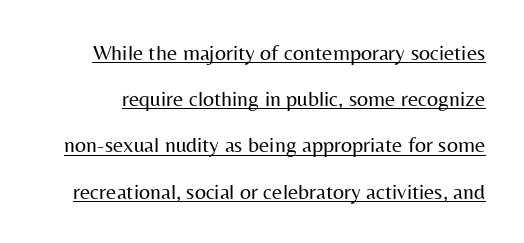
{"italic": "no", "bold": "no", "underline": "yes", "line_spacing": "loose", "line_spacing_ratio": 2.1, "letter_spacing": "normal", "letter_spacing_em": 0.0, "glyph_px": 22}
